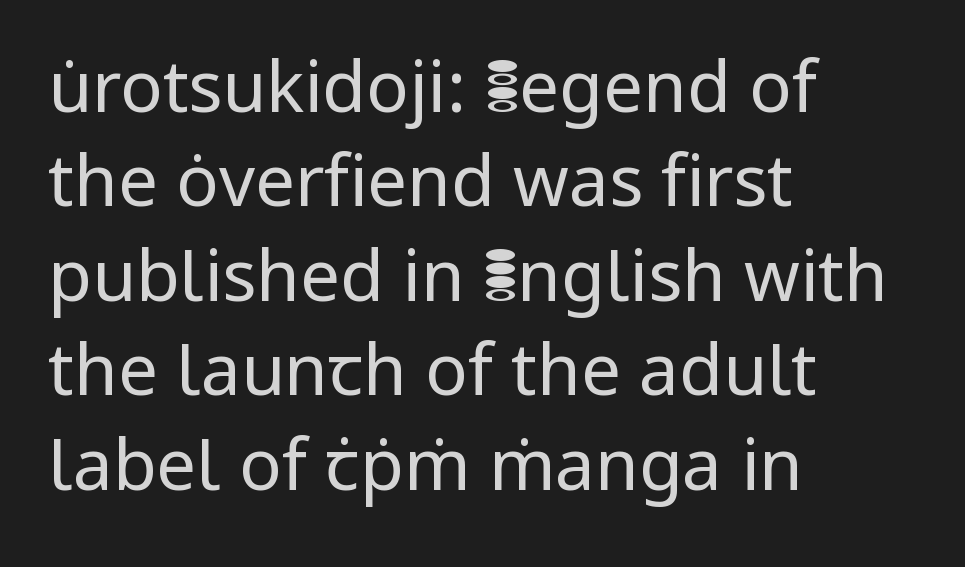
Visually the block forms a straight wall on the left and a jagged coastline on the right. Short note: letters normally spaced. Think standard paragraph weight, or any step lighter than that. Nothing sits at the stroke ends, so this counts as sans-serif. Regular leading.
